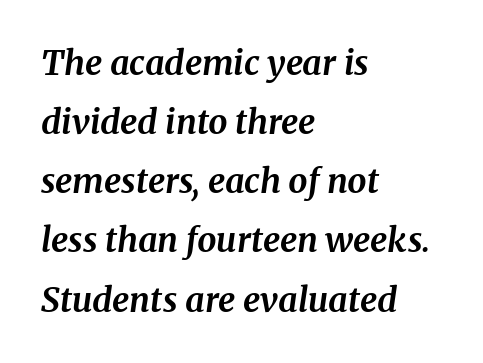
The image shows 34 px bold serif type, italic (leaning right); set left-aligned, line spacing 1.74x, normal letter spacing, not underlined; medium stroke contrast and a medium x-height.
